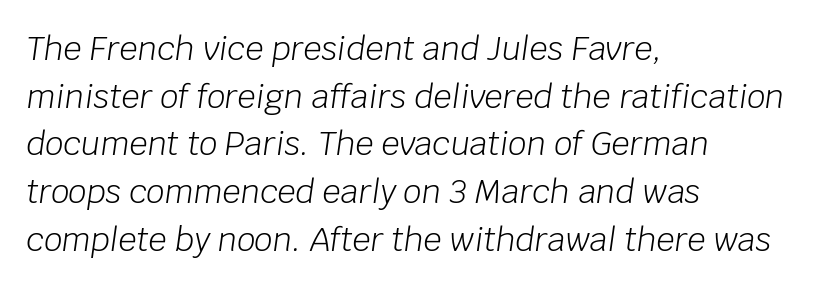
{"italic": "yes", "lean": "right", "slant_degrees": 8, "bold": "no", "weight": "light", "width": "normal", "stroke_contrast": "low", "x_height": "large", "monospaced": "no", "underline": "no", "align": "left", "line_spacing": "normal", "line_spacing_ratio": 1.49, "letter_spacing": "normal", "letter_spacing_em": 0.0, "glyph_px": 32}
